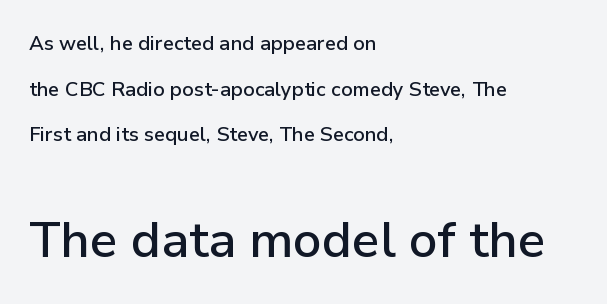
The image shows 50 px sans-serif type, upright; set left-aligned, loose line spacing (2.28x), normal letter spacing, not underlined; the second (bottom) block is 2.5x larger; low stroke contrast and a medium x-height.
